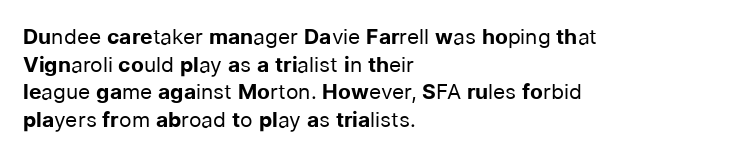
Teacher's note: observe the even left margin — that is flush-left alignment. The line texture is even and compact thanks to regular tracking. The lettering stays uniformly vertical, giving the passage a roman look. The baseline area is clear.
